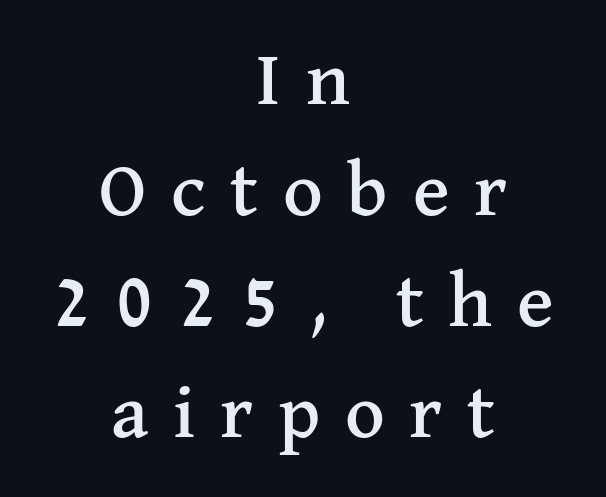
The image shows 77 px serif type, upright; set centered, normal line spacing (1.44x), unusually wide letter spacing (+0.32 em), not underlined; medium stroke contrast and a medium x-height.
